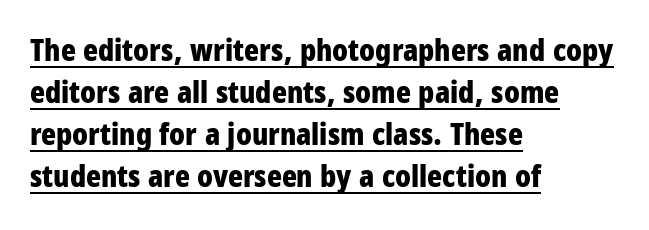
{"serif": "no", "italic": "no", "bold": "yes", "weight": "bold", "width": "condensed", "stroke_contrast": "low", "x_height": "large", "monospaced": "no", "underline": "yes", "align": "left", "line_spacing": "normal", "line_spacing_ratio": 1.35, "letter_spacing": "normal", "letter_spacing_em": 0.0, "glyph_px": 31}
